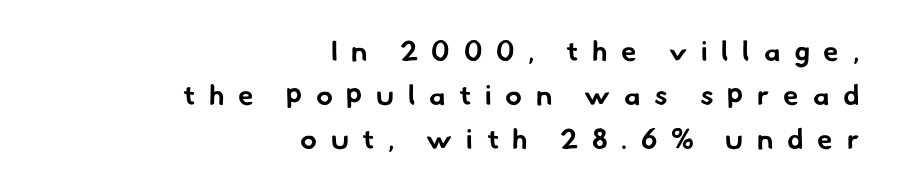
Compared with an ordinary text face, these strokes are far heavier — a full bold. The face used here is proportionally spaced, like ordinary book or web type. Baseline-to-baseline distance is the conventional proportion of letter height. The typeface chosen for these lines omits serifs. A student would call this right alignment; a typographer would say flush right, rag left.
